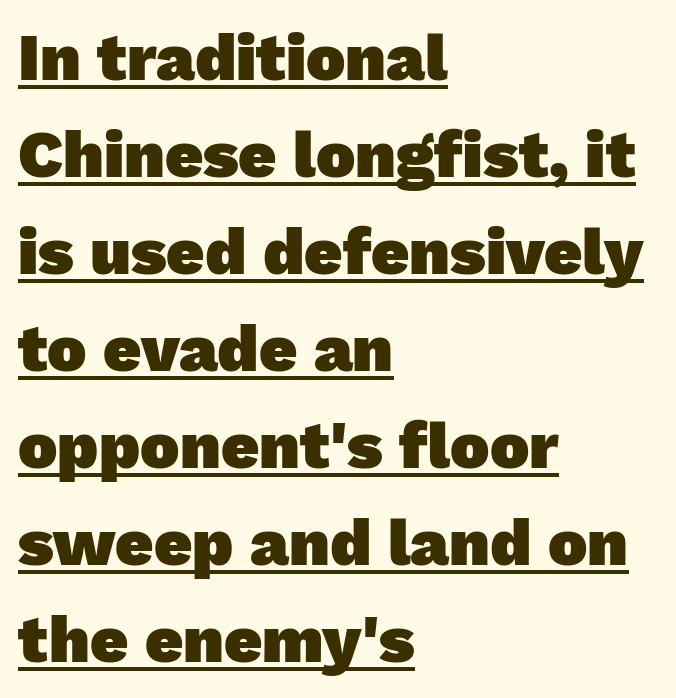
The setting favours the left margin, as ordinary paragraphs usually do. What's the leading like? Ordinary, nothing unusual. A typesetter would call this proportional, since set widths differ per character. The passage shown is underscored from start to finish. Is the letter spacing exaggerated? No — it looks like the ordinary default.
